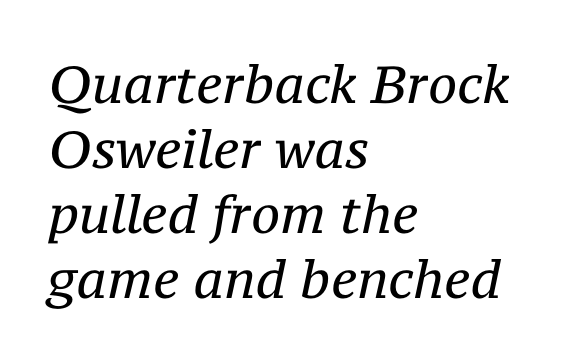
Q: Is the text bold? A: No.
Q: Is the text italic (slanted)? A: Yes, it leans right by about 12 degrees.
Q: Is the typeface a serif or a sans-serif typeface? A: Serif.
Q: Is the text underlined? A: No.
Q: How is the paragraph aligned? A: Left-aligned.
Q: Is the spacing between letters normal or unusually wide? A: Normal.
Q: Is the spacing between lines tight, normal or loose? A: Normal.
Q: Width (condensed, normal, or wide)? A: Normal.
Q: Stroke contrast? A: Medium.
Q: x-height? A: Medium.
Q: Monospaced? A: No.
